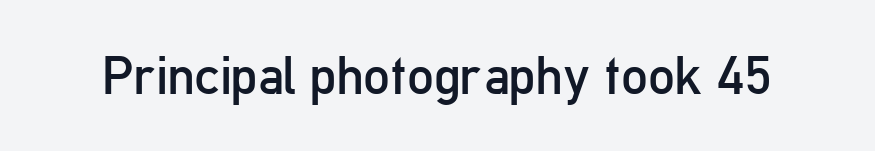
{"serif": "no", "italic": "no", "bold": "no", "weight": "regular", "width": "condensed", "stroke_contrast": "low", "x_height": "medium", "monospaced": "no", "underline": "no", "letter_spacing": "normal", "letter_spacing_em": 0.0, "glyph_px": 53}
